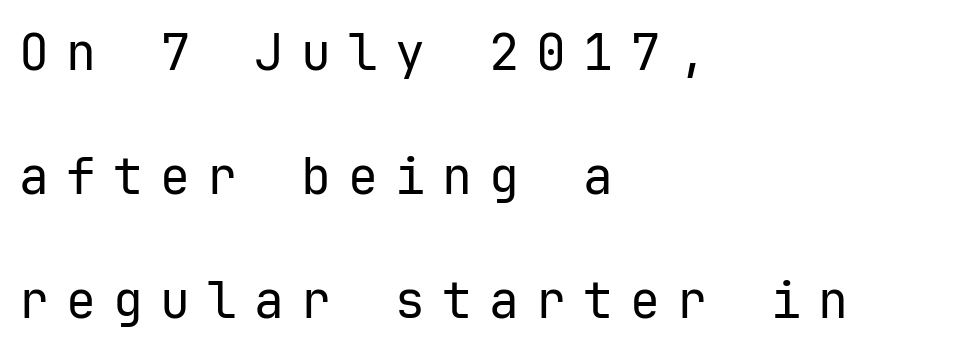
The image shows 50 px regular-weight sans-serif type, upright, monospaced; set left-aligned, loose line spacing (2.48x), unusually wide letter spacing (+0.34 em), not underlined; low stroke contrast and a medium x-height.
